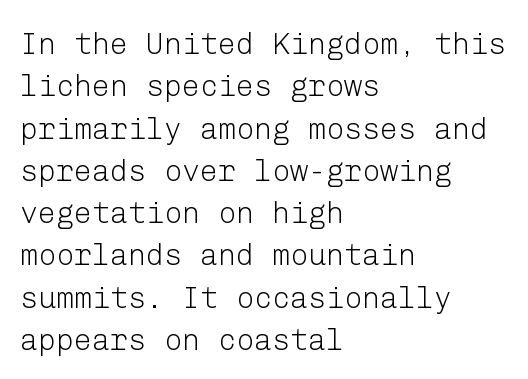
Q: Is the text bold? A: No.
Q: Is the text italic (slanted)? A: No, it is upright.
Q: Is the typeface a serif or a sans-serif typeface? A: Sans-serif.
Q: Is the text underlined? A: No.
Q: How is the paragraph aligned? A: Left-aligned.
Q: Is the spacing between letters normal or unusually wide? A: Normal.
Q: Is the spacing between lines tight, normal or loose? A: Normal.
Q: Width (condensed, normal, or wide)? A: Normal.
Q: Stroke contrast? A: Low.
Q: x-height? A: Medium.
